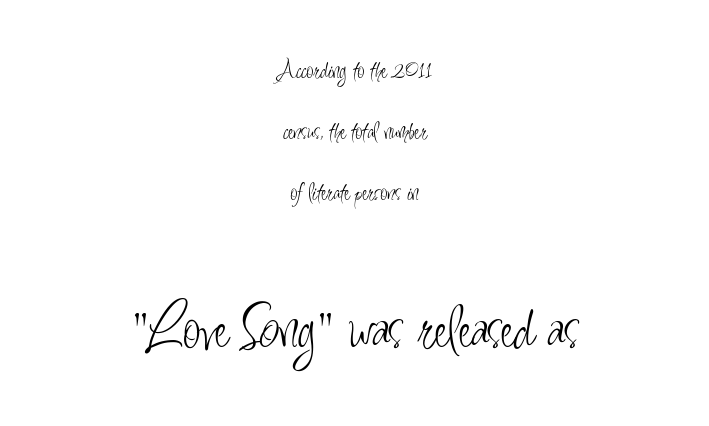
Compared with a flush-left layout, this one balances lines on the center instead. Compare the two chunks: the lower has the greater cap height. You could not count columns in this text — the font is proportionally spaced. This reads as an unemphasized weight, regular at the heaviest. A typesetter would call this leading open, well beyond the default.
